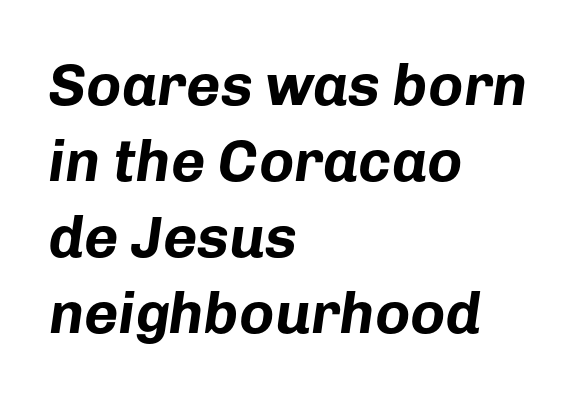
Q: Is the text bold? A: Yes.
Q: Is the text italic (slanted)? A: Yes, it leans right by about 8 degrees.
Q: Is the text underlined? A: No.
Q: How is the paragraph aligned? A: Left-aligned.
Q: Is the spacing between letters normal or unusually wide? A: Normal.
Q: Is the spacing between lines tight, normal or loose? A: Normal.
Q: Width (condensed, normal, or wide)? A: Normal.
Q: Stroke contrast? A: Low.
Q: x-height? A: Medium.
Q: Monospaced? A: No.
